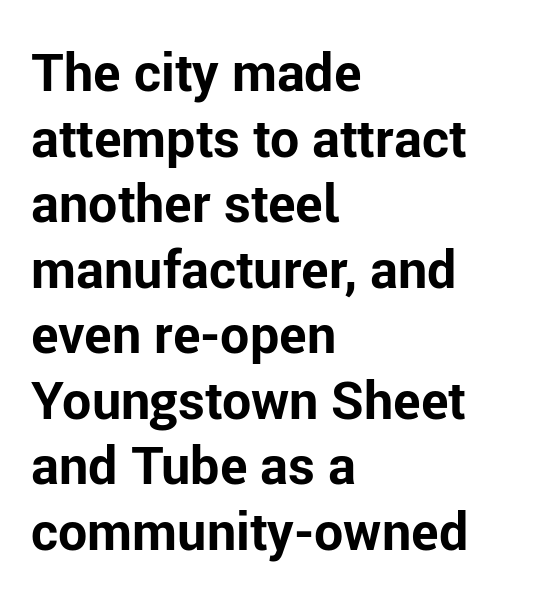
The image shows 52 px bold sans-serif type, upright; set left-aligned, normal line spacing (1.26x), normal letter spacing, not underlined; low stroke contrast and a medium x-height.
